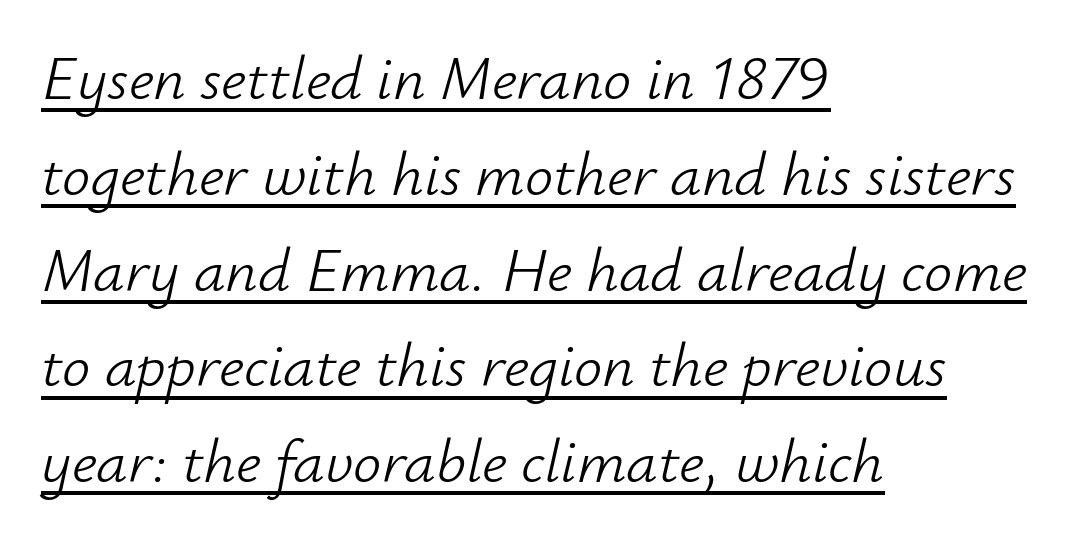
{"italic": "yes", "lean": "right", "slant_degrees": 12, "bold": "no", "weight": "light", "width": "normal", "stroke_contrast": "low", "x_height": "small", "monospaced": "no", "underline": "yes", "align": "left", "line_spacing": "normal", "line_spacing_ratio": 1.52, "letter_spacing": "normal", "letter_spacing_em": 0.0, "glyph_px": 63}
